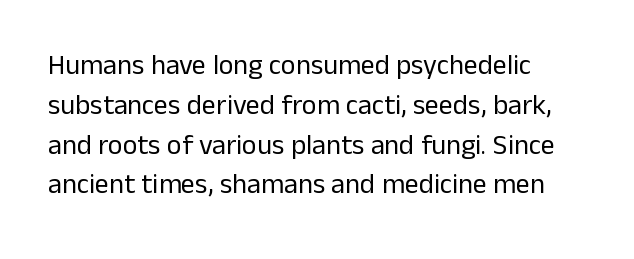
The lines sit at an ordinary, default distance from one another. This is roman type, the default non-slanted kind. You can tell from the bare stems that sans-serif type was used. Beneath every word, the page is bare.
